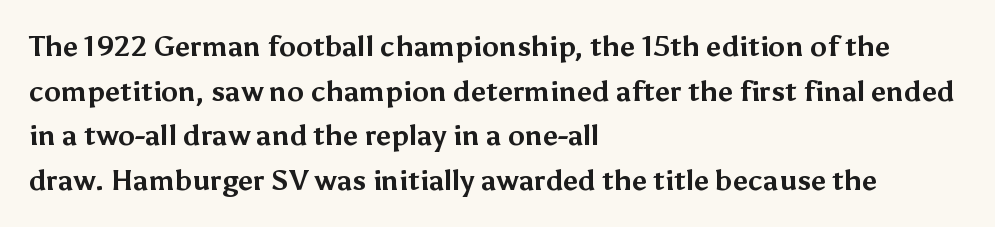
This rendering uses left alignment, leaving the right contour irregular. Look at the stroke-to-counter ratio: heavy, a bold. The passage shown has conventional tracking throughout. This sample has the flowing, uneven cadence of proportional lettering. Nope, not italic — everything's standing straight. The rendering shows plain stroke endings on the letterforms — a sans-serif design.
